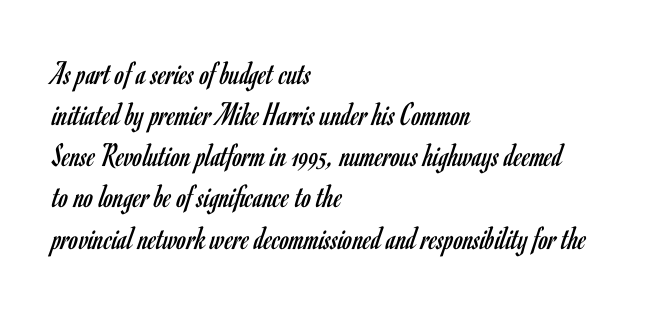
No chunkiness to these letters — they're not bold. The font family rendered here belongs to the sans-serif group. The letters advance in unequal steps, a hallmark of proportional type. The glyphs are unaccompanied by any horizontal stroke below them.
